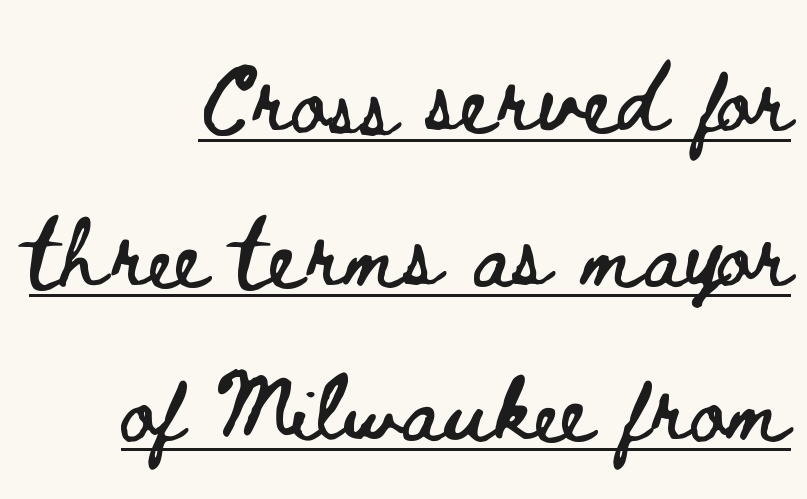
One glance says open: line gaps are wider than usual. The passage shown is typed in a proportional face where columns would drift. The horizontal fit of the characters is conventional and even. Honestly, the underline is the first thing you notice here. Each line ends at the same right margin while the left side varies.
